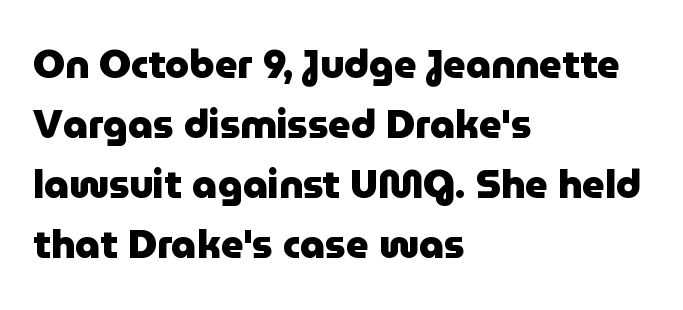
Q: Is the text bold? A: Yes.
Q: Is the text italic (slanted)? A: No, it is upright.
Q: Is the typeface a serif or a sans-serif typeface? A: Sans-serif.
Q: Is the text underlined? A: No.
Q: How is the paragraph aligned? A: Left-aligned.
Q: Is the spacing between letters normal or unusually wide? A: Normal.
Q: Is the spacing between lines tight, normal or loose? A: Normal.
Q: Width (condensed, normal, or wide)? A: Normal.
Q: Stroke contrast? A: Low.
Q: x-height? A: Medium.
Q: Monospaced? A: No.
